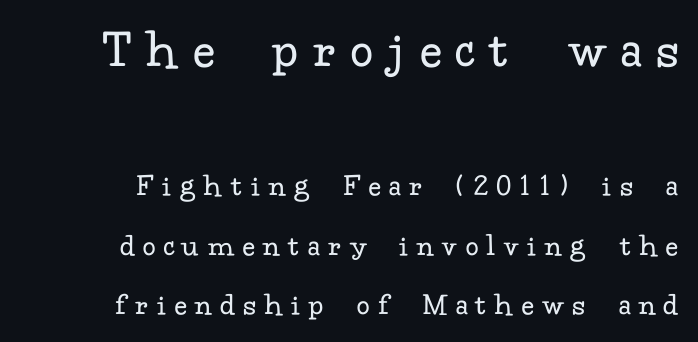
{"serif": "yes", "italic": "no", "bold": "no", "weight": "regular", "width": "normal", "stroke_contrast": "low", "x_height": "small", "monospaced": "no", "underline": "no", "align": "right", "line_spacing_ratio": 1.85, "letter_spacing": "wide", "letter_spacing_em": 0.29, "larger_block": "first", "size_ratio": 1.75, "glyph_px": 56}
